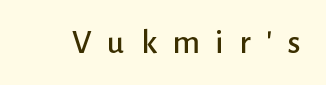
Each letter's strokes conclude bluntly, with no projecting serifs. The rendering uses natural spacing where letterforms have individual widths. Descender tails drop into unmarked territory. Words appear elongated and porous because spacing is wide. Posture: vertical.
